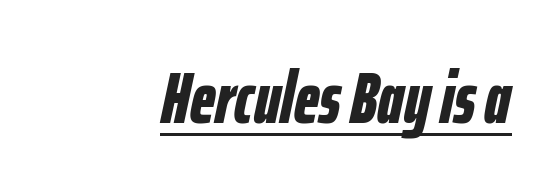
Looking at the ascenders, they clearly lean. You can see a thin bar hugging the bottom of the glyphs. Typeset ragged left — the right edge is the straight one. Students, note that the glyphs here touch the page at normal intervals.
